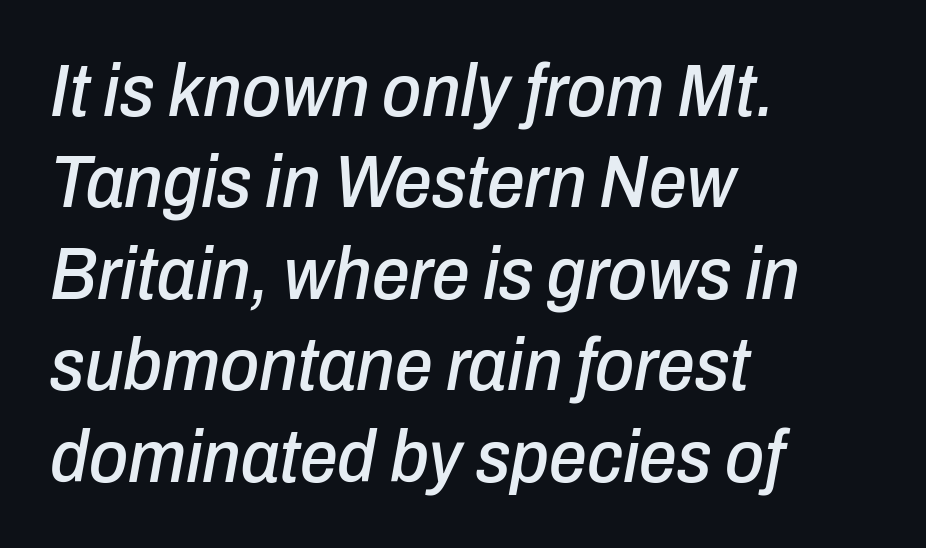
The image shows 75 px condensed type, italic (leaning right); set left-aligned, line spacing 1.22x, normal letter spacing, not underlined; low stroke contrast and a medium x-height.
